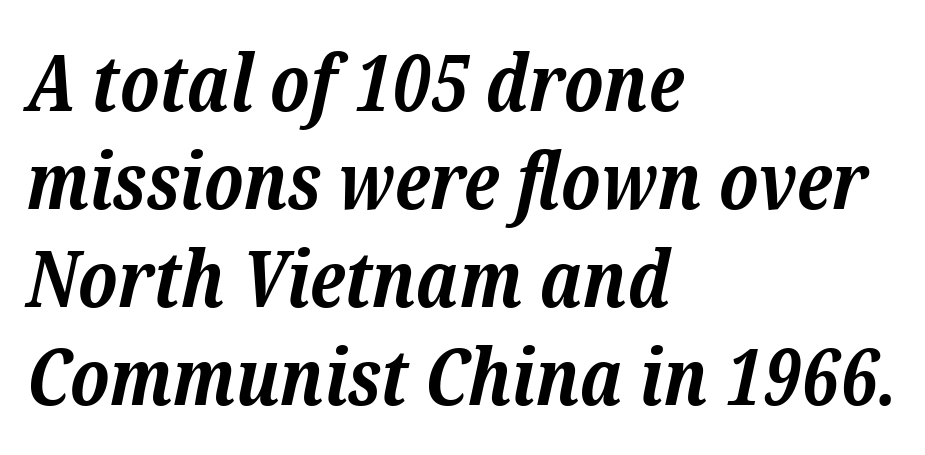
{"serif": "yes", "italic": "yes", "lean": "right", "slant_degrees": 12, "bold": "yes", "weight": "bold", "width": "normal", "stroke_contrast": "low", "x_height": "medium", "monospaced": "no", "underline": "no", "align": "left", "line_spacing_ratio": 1.24, "letter_spacing": "normal", "letter_spacing_em": 0.0, "glyph_px": 79}
